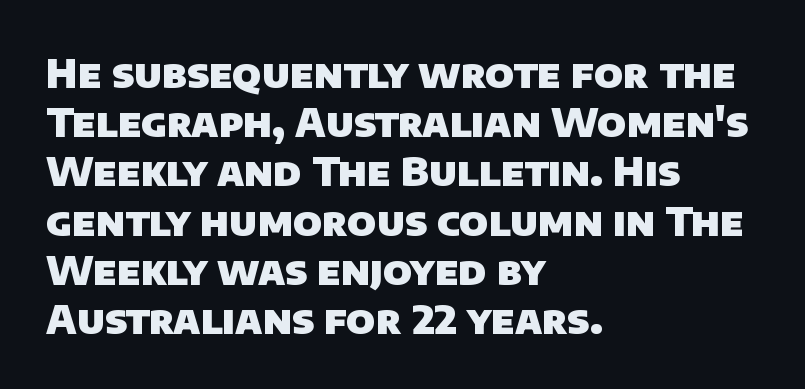
These lines are rendered in a variable-pitch font. Is the type bold? Yes — the strokes are clearly thick and heavy. Beneath every word, the page is bare. Nothing unusual about the tracking: characters are spaced as the font intends. Stroke terminals: plain, sans-serif. If you drew a ruler down the left edge, every line would touch it.
